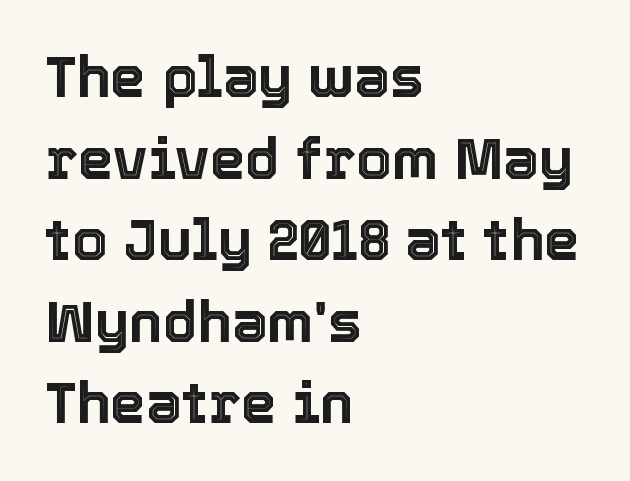
Q: Is the text italic (slanted)? A: No, it is upright.
Q: Is the text underlined? A: No.
Q: How is the paragraph aligned? A: Left-aligned.
Q: Is the spacing between letters normal or unusually wide? A: Normal.
Q: Is the spacing between lines tight, normal or loose? A: Normal.
Q: Width (condensed, normal, or wide)? A: Normal.
Q: x-height? A: Medium.
Q: Monospaced? A: No.
